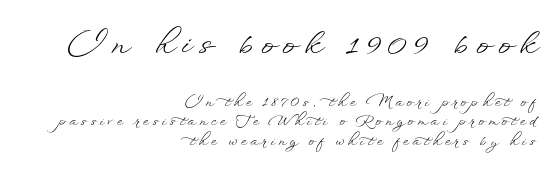
Q: Is the text bold? A: No.
Q: Is the text italic (slanted)? A: Yes.
Q: Is the text underlined? A: No.
Q: How is the paragraph aligned? A: Right-aligned.
Q: Is the spacing between letters normal or unusually wide? A: Unusually wide.
Q: Is the spacing between lines tight, normal or loose? A: Normal.
Q: Which block of text is set in a larger size, the first (top) or the second (bottom)? A: The first (top) one.
Q: Width (condensed, normal, or wide)? A: Wide.
Q: Stroke contrast? A: Low.
Q: x-height? A: Small.
Q: Monospaced? A: No.
